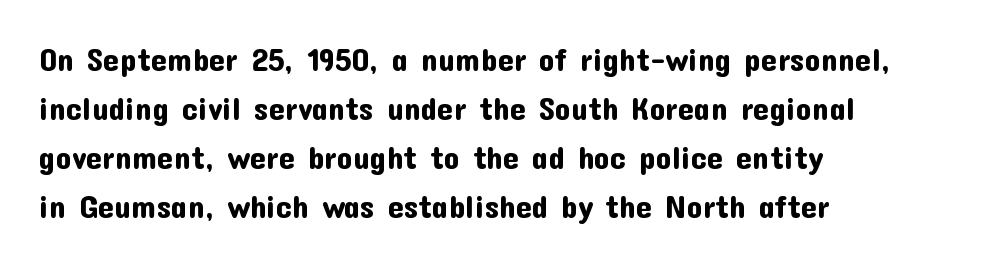
Q: Is the text italic (slanted)? A: No, it is upright.
Q: Is the typeface a serif or a sans-serif typeface? A: Sans-serif.
Q: Is the text underlined? A: No.
Q: How is the paragraph aligned? A: Left-aligned.
Q: Is the spacing between letters normal or unusually wide? A: Normal.
Q: Is the spacing between lines tight, normal or loose? A: Normal.
Q: Width (condensed, normal, or wide)? A: Normal.
Q: Stroke contrast? A: Low.
Q: x-height? A: Medium.
Q: Monospaced? A: No.
